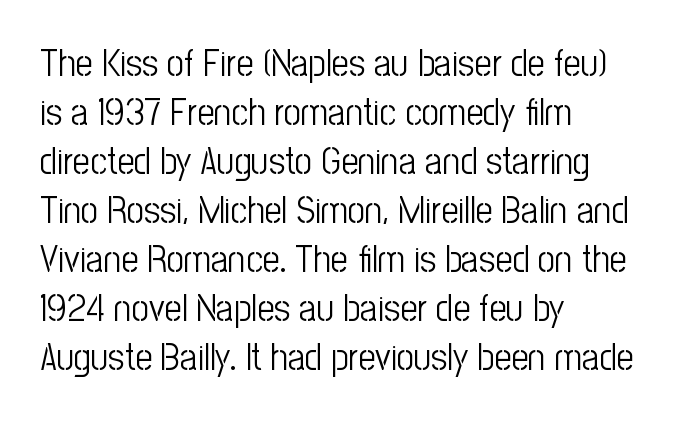
Note the varied advance widths — an 'i' is clearly narrower than an 'm'. No italicization has been applied; the sample stays upright. Is there much room between lines? A standard amount, neither cramped nor airy. The weight tops out at a normal text grade. Bare-footed words on every line. Unlike a traditional serif, this face leaves its strokes unadorned.
